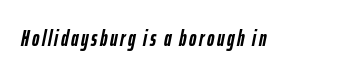
{"italic": "yes", "lean": "right", "slant_degrees": 12, "bold": "yes", "underline": "no", "glyph_px": 22}
